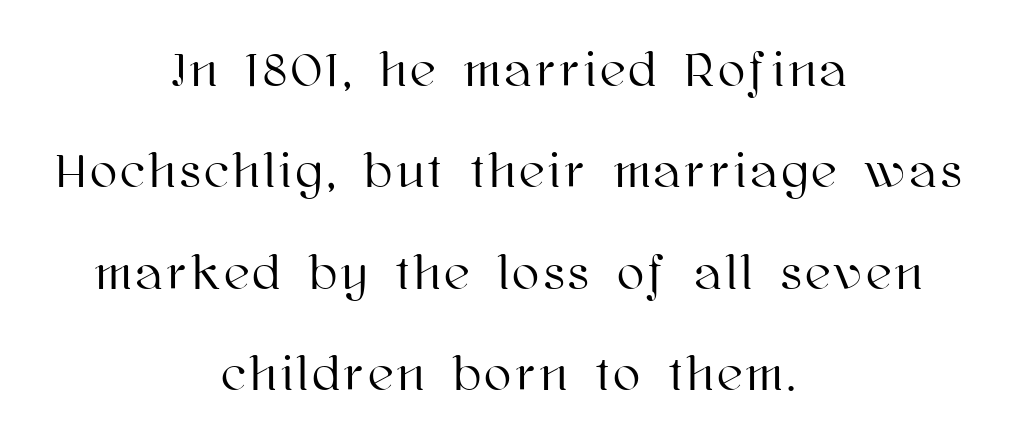
The image shows 49 px text type, upright; set centered, loose line spacing (2.07x), not underlined; high stroke contrast and a medium x-height.
